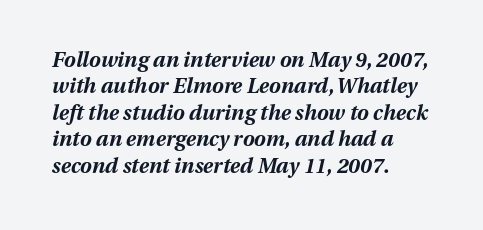
The image shows 21 px bold type, italic (leaning right); set left-aligned, normal line spacing (1.26x), normal letter spacing, not underlined.
